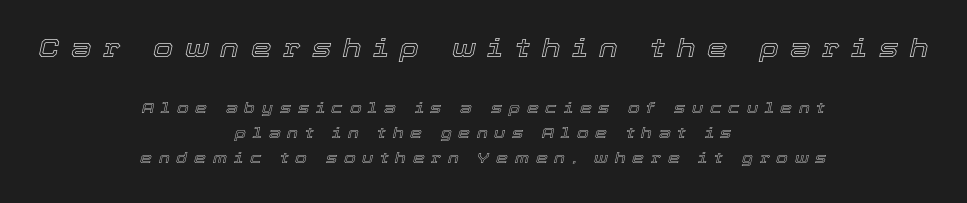
The font's italic variant was chosen for this text. The lines are quadded center. The line texture is sparse and dotted thanks to wide tracking. Honestly, the row spacing looks completely unremarkable.
